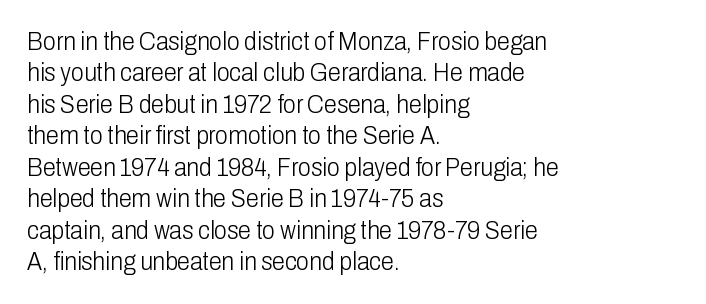
{"italic": "no", "bold": "no", "underline": "no", "align": "left", "line_spacing_ratio": 1.21, "letter_spacing": "normal", "letter_spacing_em": 0.0, "glyph_px": 26}
